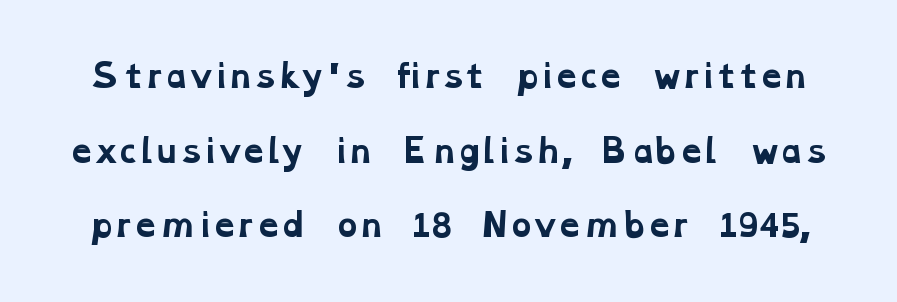
The passage shown stacks its lines with a broad gap. Each word holds together tightly as a unit, with standard inter-letter gaps. The characters display serif detailing at their extremities. Any mark beneath the type? The region is blank. These lines carry a lot of weight — the face is fully bold. Character widths vary here, with narrow letters taking less room than wide ones.
